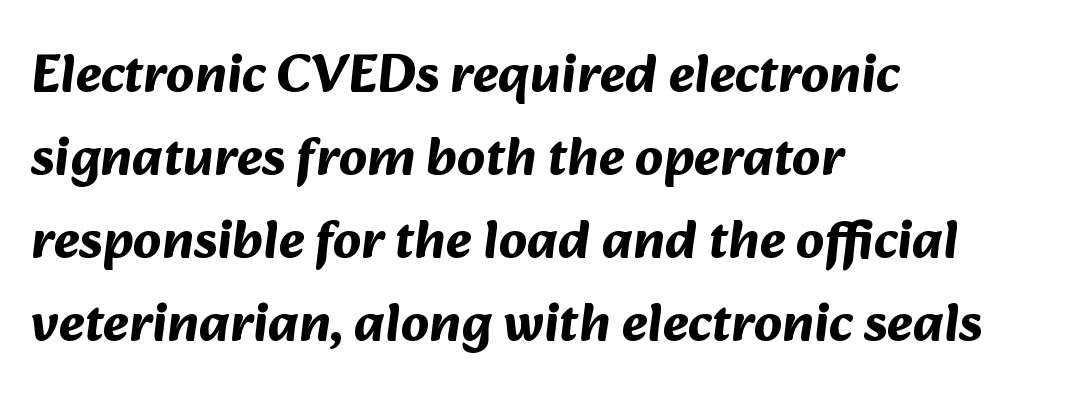
The image shows 55 px bold sans-serif type; set left-aligned, normal line spacing (1.51x), normal letter spacing, not underlined; medium stroke contrast and a medium x-height.
